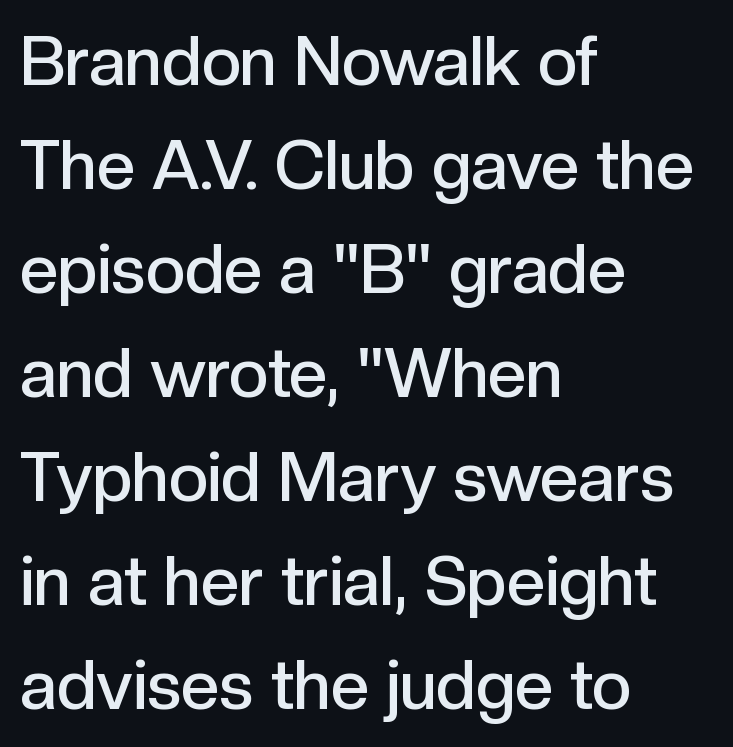
The image shows 68 px semibold sans-serif type, upright; set left-aligned, normal line spacing (1.53x), normal letter spacing, not underlined; a medium x-height.
